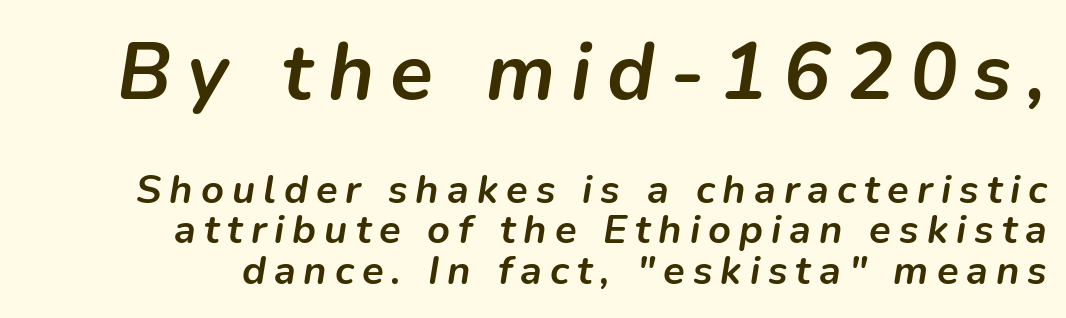
Q: Is the text bold? A: Yes.
Q: Is the text italic (slanted)? A: Yes, it leans right by about 9 degrees.
Q: Is the text underlined? A: No.
Q: How is the paragraph aligned? A: Right-aligned.
Q: Is the spacing between letters normal or unusually wide? A: Unusually wide.
Q: Is the spacing between lines tight, normal or loose? A: Tight.
Q: Which block of text is set in a larger size, the first (top) or the second (bottom)? A: The first (top) one.
Q: Width (condensed, normal, or wide)? A: Normal.
Q: Stroke contrast? A: Low.
Q: x-height? A: Medium.
Q: Monospaced? A: No.
